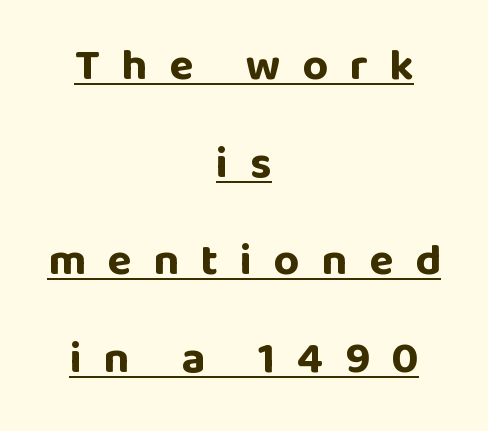
The image shows 45 px bold sans-serif type, upright; set centered, loose line spacing (2.17x), unusually wide letter spacing (+0.48 em), underlined; low stroke contrast and a large x-height.
